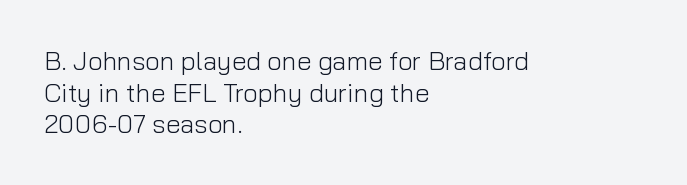
The image shows 26 px text type, upright; set left-aligned, line spacing 1.22x, normal letter spacing, not underlined.
